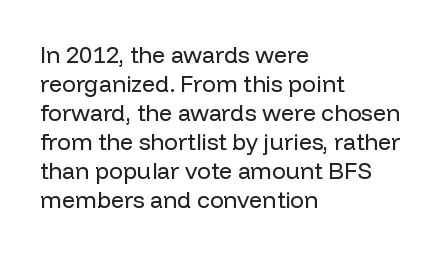
{"italic": "no", "bold": "no", "underline": "no", "align": "left", "line_spacing": "normal", "line_spacing_ratio": 1.26, "letter_spacing": "normal", "letter_spacing_em": 0.0, "glyph_px": 23}
